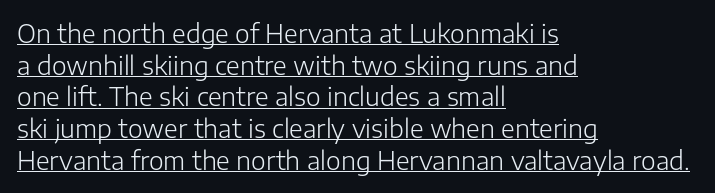
The image shows 25 px text type, upright; set left-aligned, normal line spacing (1.27x), normal letter spacing, underlined.
